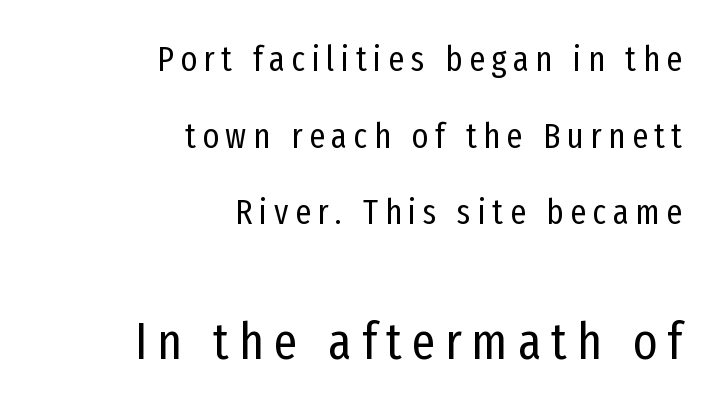
Q: Is the text bold? A: No.
Q: Is the text italic (slanted)? A: No, it is upright.
Q: Is the typeface a serif or a sans-serif typeface? A: Sans-serif.
Q: Is the text underlined? A: No.
Q: How is the paragraph aligned? A: Right-aligned.
Q: Is the spacing between lines tight, normal or loose? A: Loose.
Q: Which block of text is set in a larger size, the first (top) or the second (bottom)? A: The second (bottom) one.
Q: Width (condensed, normal, or wide)? A: Condensed.
Q: Stroke contrast? A: Low.
Q: x-height? A: Medium.
Q: Monospaced? A: No.
